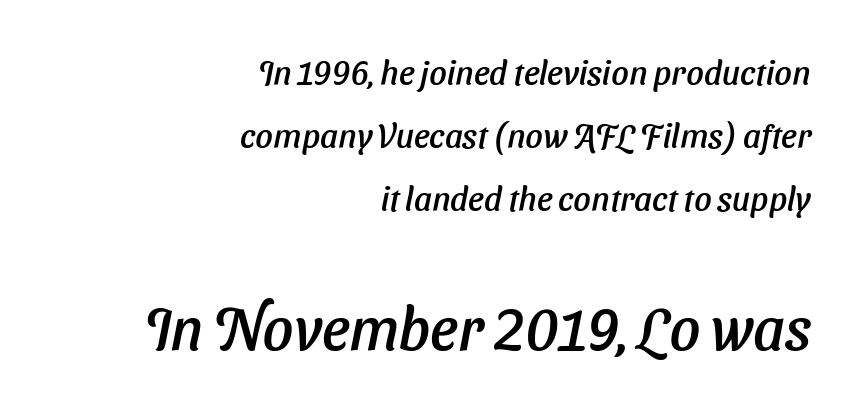
{"width": "normal", "stroke_contrast": "low", "x_height": "medium", "monospaced": "no", "underline": "no", "align": "right", "line_spacing_ratio": 1.86, "letter_spacing": "normal", "letter_spacing_em": 0.0, "larger_block": "second", "size_ratio": 1.76, "glyph_px": 60}
